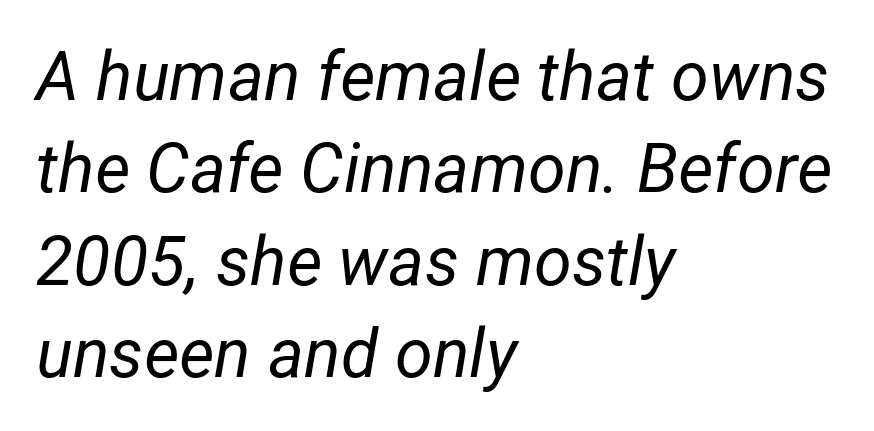
{"italic": "yes", "lean": "right", "slant_degrees": 12, "bold": "no", "weight": "regular", "width": "normal", "stroke_contrast": "low", "x_height": "medium", "monospaced": "no", "underline": "no", "align": "left", "line_spacing": "normal", "line_spacing_ratio": 1.36, "letter_spacing": "normal", "letter_spacing_em": 0.0, "glyph_px": 68}
